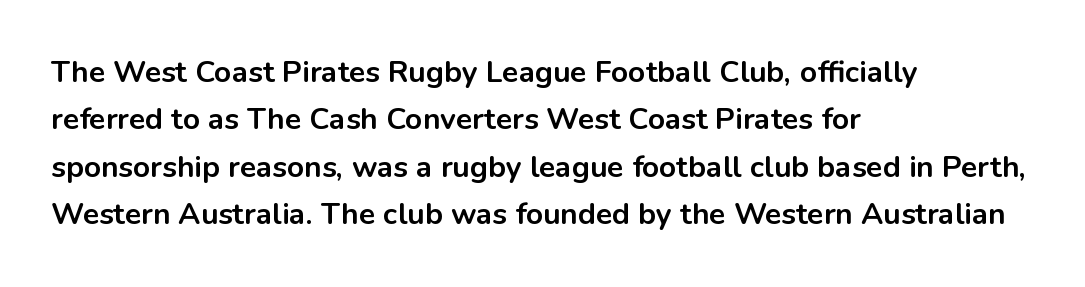
A typesetter would call this zero additional tracking. Interline gaps are of average width in this sample. These lines are rendered in a variable-pitch font. This sample uses an upright cut, with every glyph sitting square on the baseline.
